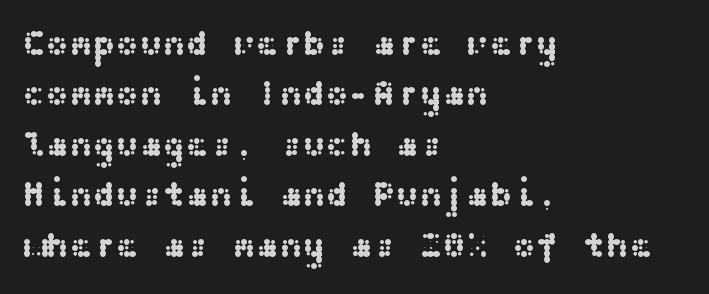
{"serif": "no", "italic": "no", "width": "wide", "stroke_contrast": "medium", "x_height": "medium", "underline": "no", "align": "left", "line_spacing": "normal", "line_spacing_ratio": 1.44, "letter_spacing": "normal", "letter_spacing_em": 0.0, "glyph_px": 35}
